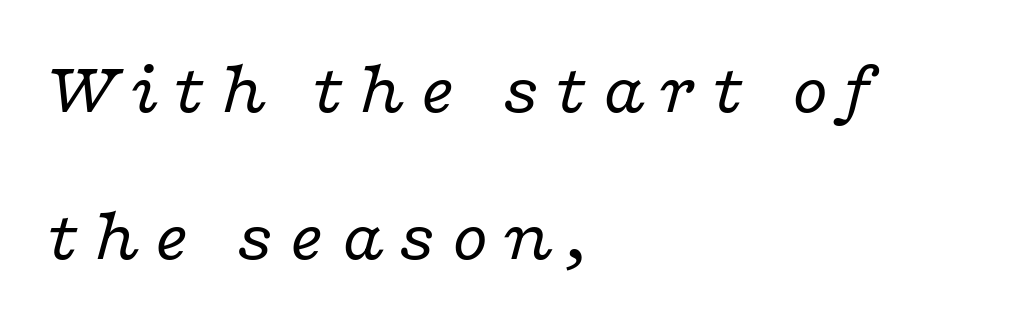
A quiet, ordinary-to-light weight characterises the typeface. The letters advance in unequal steps, a hallmark of proportional type. These lines stand farther apart than default settings would place them. The gap between lines stays unmarked. Serif or sans? Serif — the stroke terminals have little feet. The text block is weighted toward the left margin, trailing off unevenly rightward.
